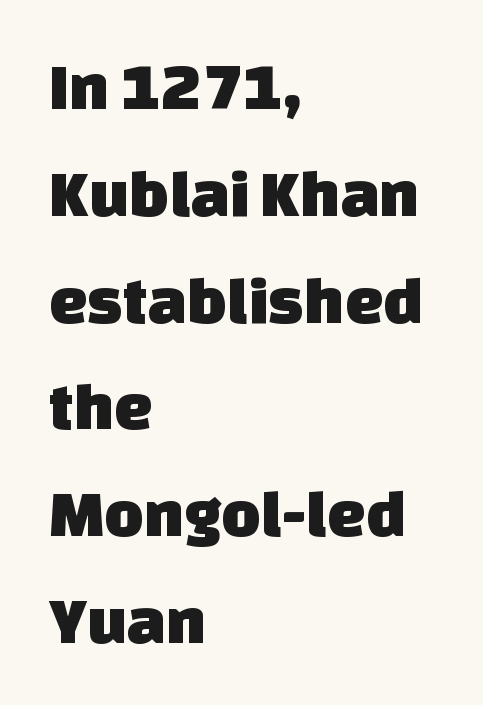
The image shows 68 px sans-serif type; set left-aligned, normal line spacing (1.57x), normal letter spacing, not underlined; low stroke contrast and a large x-height.
